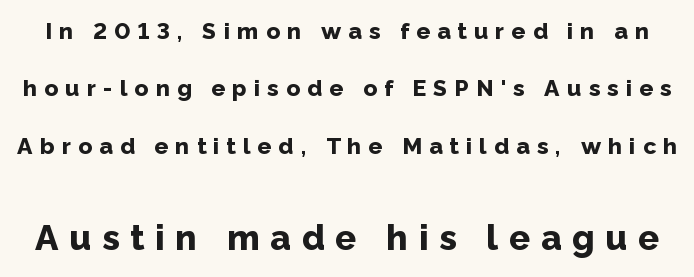
{"serif": "no", "italic": "no", "bold": "yes", "weight": "bold", "width": "normal", "stroke_contrast": "low", "x_height": "medium", "monospaced": "no", "underline": "no", "line_spacing": "loose", "line_spacing_ratio": 2.5, "letter_spacing": "wide", "letter_spacing_em": 0.31, "larger_block": "second", "size_ratio": 1.52, "glyph_px": 35}
